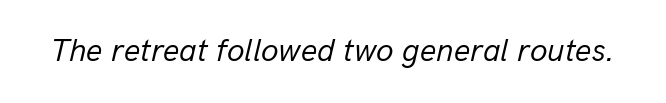
The image shows 32 px regular-weight type, italic (leaning right); set normal letter spacing, not underlined; low stroke contrast and a medium x-height.
